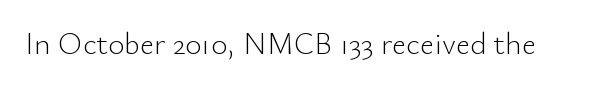
Q: Is the text bold? A: No.
Q: Is the text italic (slanted)? A: No, it is upright.
Q: Is the typeface a serif or a sans-serif typeface? A: Sans-serif.
Q: Is the text underlined? A: No.
Q: Is the spacing between letters normal or unusually wide? A: Normal.
Q: Width (condensed, normal, or wide)? A: Normal.
Q: Stroke contrast? A: Low.
Q: x-height? A: Small.
Q: Monospaced? A: No.
